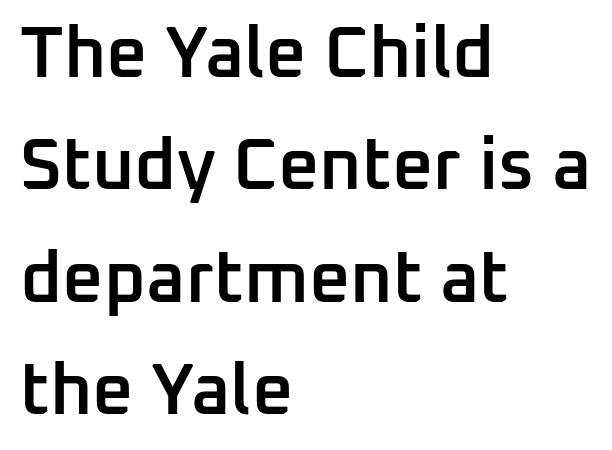
The rendering anchors every line to the left-hand side. Does the leading feel generous? No, just average. Has an underline been added? It has not. Vertical strokes here are truly vertical. Looks like regular typesetting: each glyph gets only the width it needs. Its strokes are somewhat broadened, the hallmark of semibold type.
